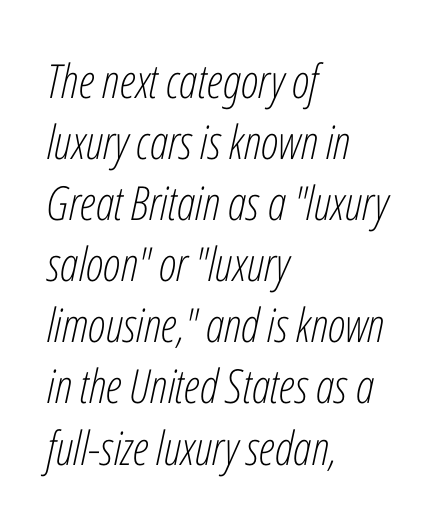
{"italic": "yes", "lean": "right", "slant_degrees": 12, "bold": "no", "weight": "light", "width": "condensed", "stroke_contrast": "low", "x_height": "medium", "monospaced": "no", "underline": "no", "align": "left", "line_spacing": "normal", "line_spacing_ratio": 1.3, "letter_spacing": "normal", "letter_spacing_em": 0.0, "glyph_px": 47}
